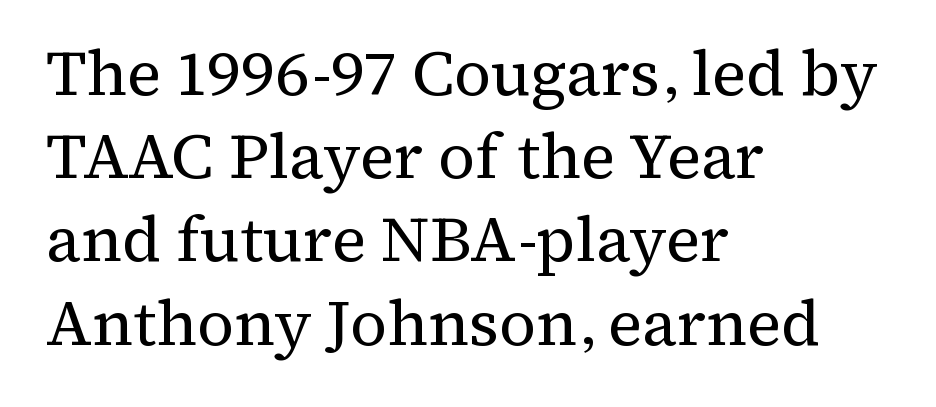
The image shows 64 px regular-weight serif type, upright; set left-aligned, normal line spacing (1.3x), normal letter spacing, not underlined; medium stroke contrast and a medium x-height.
